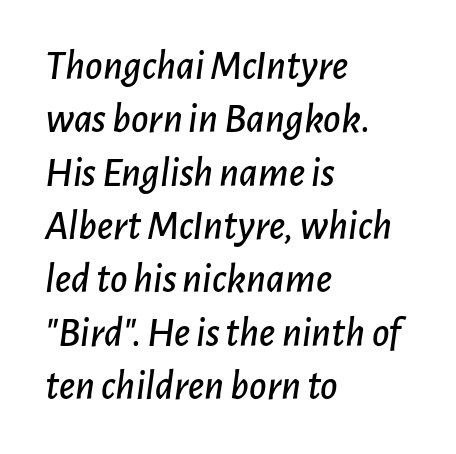
Each row of text sits above clean, open space. No extra tracking has been applied to these lines. Observe the lean: these are italic letterforms. The line-height multiplier appears to be the usual default. Left-aligned paragraph, ragged on the right.
